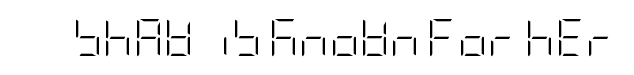
No chunkiness to these letters — they're not bold. The lettering holds an erect, upright posture throughout. Check where the strokes stop: nothing finishes them off — pure sans. Anything drawn beneath the words? Only blank space. No extra tracking has been applied to these lines.
